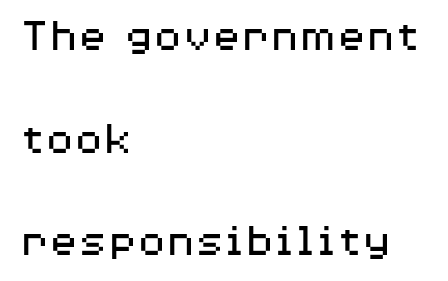
{"serif": "no", "italic": "no", "bold": "no", "weight": "regular", "width": "wide", "stroke_contrast": "medium", "x_height": "medium", "monospaced": "no", "underline": "no", "align": "left", "line_spacing": "loose", "line_spacing_ratio": 2.14, "letter_spacing": "normal", "letter_spacing_em": 0.0, "glyph_px": 48}
